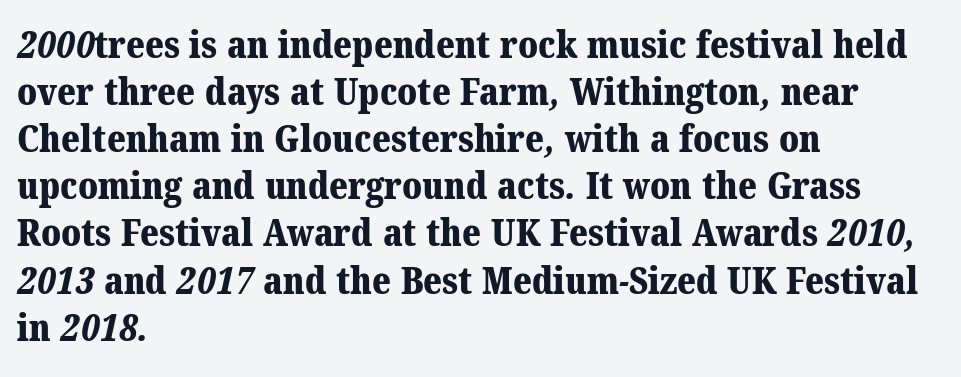
Q: Is the text bold? A: Yes.
Q: Is the typeface a serif or a sans-serif typeface? A: Serif.
Q: Is the text underlined? A: No.
Q: How is the paragraph aligned? A: Left-aligned.
Q: Is the spacing between letters normal or unusually wide? A: Normal.
Q: Width (condensed, normal, or wide)? A: Normal.
Q: Stroke contrast? A: Medium.
Q: x-height? A: Medium.
Q: Monospaced? A: No.
